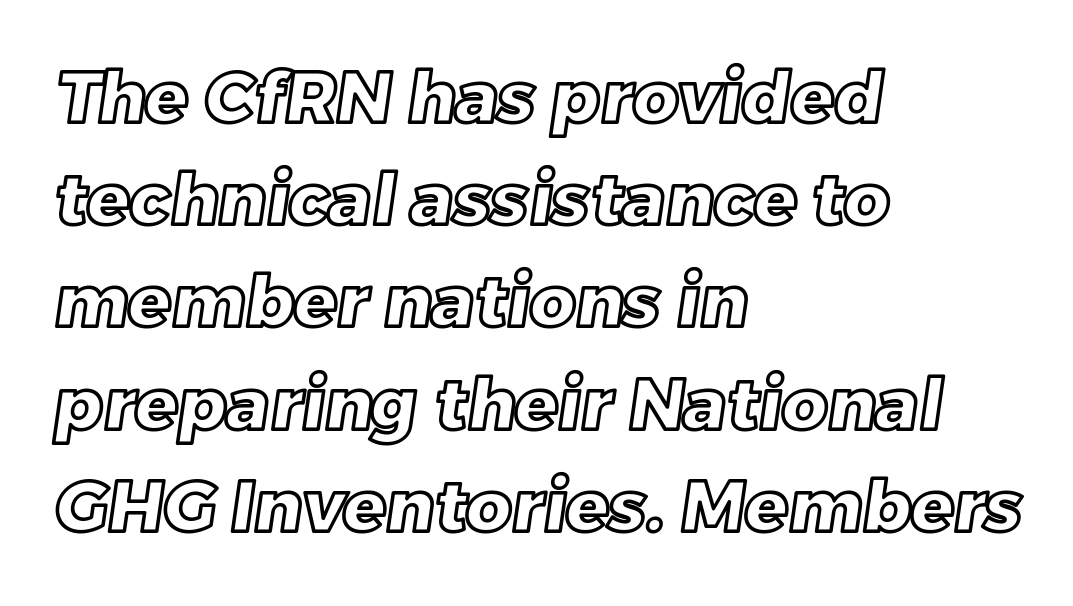
Whoever set this chose a conventional vertical rhythm. Think of a printed novel: that variable character pitch is what you see here. The face used here is rendered with its standard letterfit. Check under the words: just untouched page. Caption: multi-line text, flush left, ragged right.
